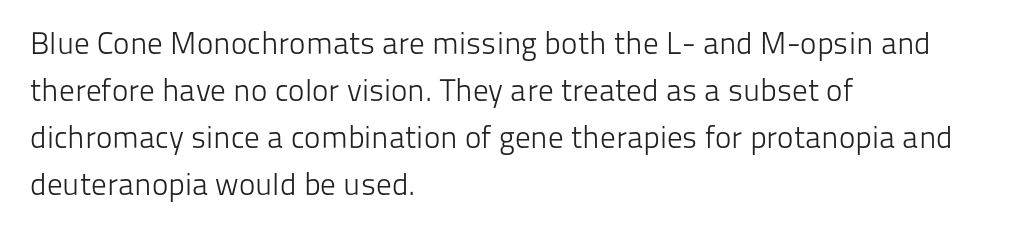
The image shows 31 px light sans-serif type, upright; set left-aligned, normal line spacing (1.52x), normal letter spacing, not underlined; low stroke contrast and a medium x-height.
